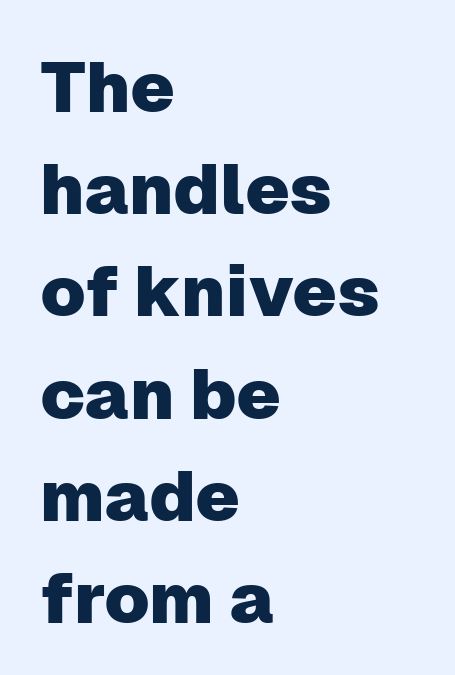
Q: Is the text italic (slanted)? A: No, it is upright.
Q: Is the typeface a serif or a sans-serif typeface? A: Sans-serif.
Q: Is the text underlined? A: No.
Q: How is the paragraph aligned? A: Left-aligned.
Q: Is the spacing between letters normal or unusually wide? A: Normal.
Q: Is the spacing between lines tight, normal or loose? A: Normal.
Q: Width (condensed, normal, or wide)? A: Normal.
Q: Stroke contrast? A: Low.
Q: x-height? A: Medium.
Q: Monospaced? A: No.
